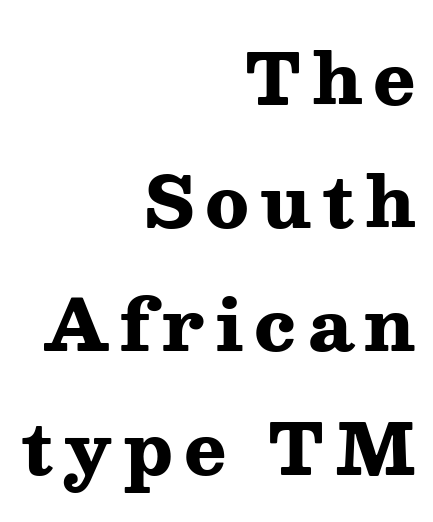
Is the block centered? No — it sits flush against the right margin. Here the designer chose a conventional face with non-uniform glyph widths. When letters stand straight like this, we call the style roman or upright. The letters are bold, with thick, heavy strokes. Beneath every word, the page is bare. What kind of face is this? One with serifs.
